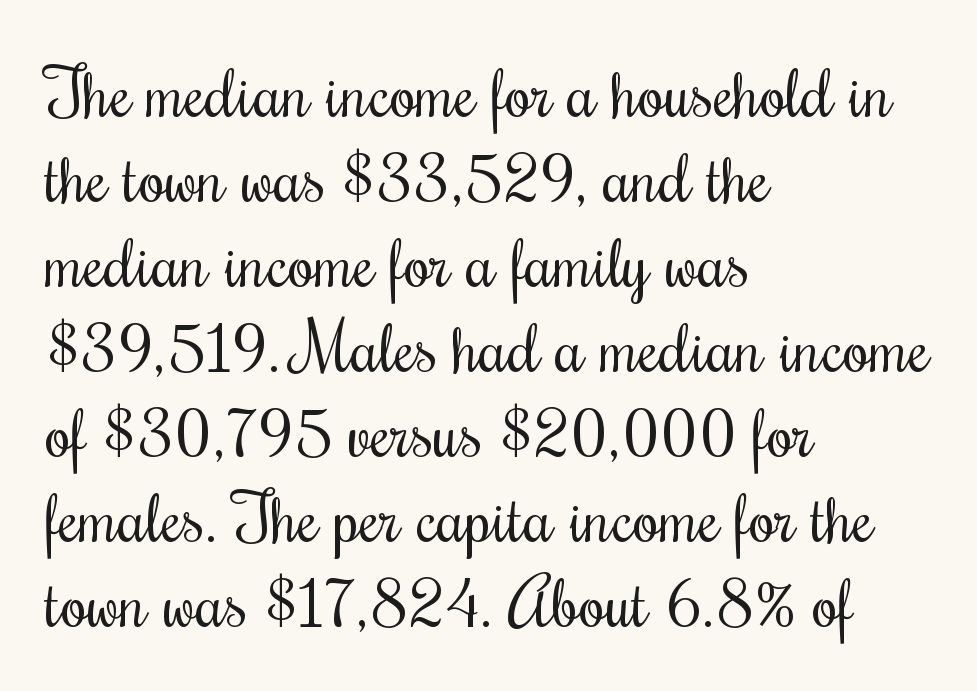
Q: Is the text bold? A: No.
Q: Is the text italic (slanted)? A: Yes.
Q: Is the text underlined? A: No.
Q: How is the paragraph aligned? A: Left-aligned.
Q: Is the spacing between letters normal or unusually wide? A: Normal.
Q: Is the spacing between lines tight, normal or loose? A: Normal.
Q: Width (condensed, normal, or wide)? A: Condensed.
Q: Stroke contrast? A: Medium.
Q: x-height? A: Small.
Q: Monospaced? A: No.
